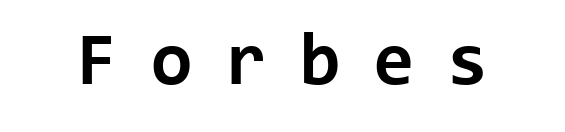
{"serif": "no", "italic": "no", "bold": "yes", "weight": "bold", "width": "normal", "stroke_contrast": "low", "x_height": "medium", "monospaced": "yes", "underline": "no", "letter_spacing": "wide", "letter_spacing_em": 0.44, "glyph_px": 75}
